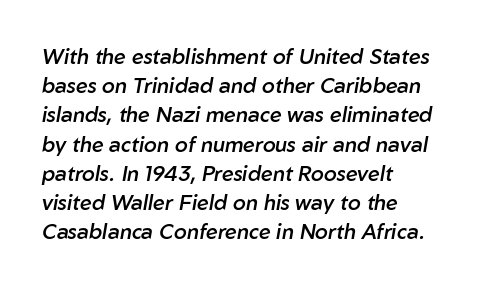
{"italic": "yes", "lean": "right", "slant_degrees": 10, "bold": "semi", "underline": "no", "align": "left", "line_spacing": "normal", "line_spacing_ratio": 1.39, "letter_spacing": "normal", "letter_spacing_em": 0.0, "glyph_px": 21}
